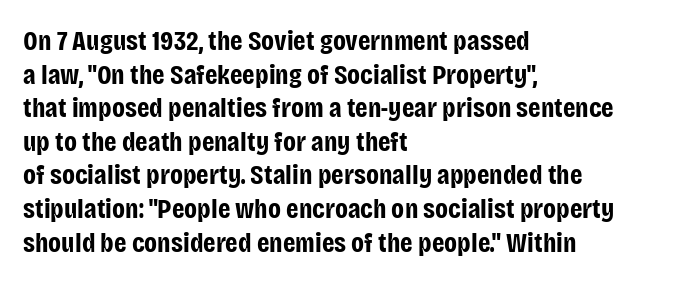
Q: Is the text bold? A: Yes.
Q: Is the text italic (slanted)? A: No, it is upright.
Q: Is the typeface a serif or a sans-serif typeface? A: Sans-serif.
Q: Is the text underlined? A: No.
Q: How is the paragraph aligned? A: Left-aligned.
Q: Is the spacing between letters normal or unusually wide? A: Normal.
Q: Width (condensed, normal, or wide)? A: Condensed.
Q: Stroke contrast? A: Low.
Q: x-height? A: Large.
Q: Monospaced? A: No.
